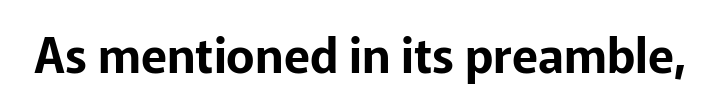
Inter-character spacing is left at the font's built-in metrics. The typography opts for an upright posture over an oblique one. Underline: absent. What kind of face is this? One without serifs — a sans. You could not count columns in this text — the font is proportionally spaced.
